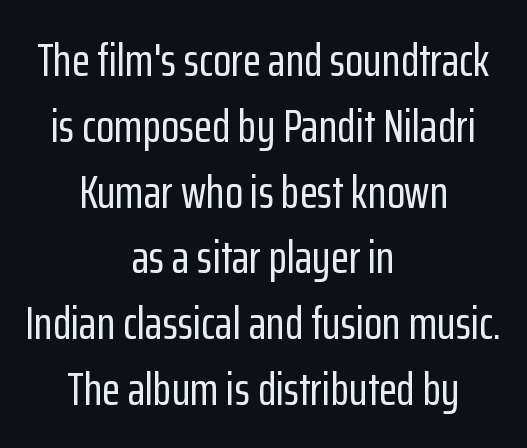
{"serif": "no", "italic": "no", "width": "condensed", "stroke_contrast": "low", "x_height": "medium", "monospaced": "no", "underline": "no", "align": "center", "line_spacing": "normal", "line_spacing_ratio": 1.4, "letter_spacing": "normal", "letter_spacing_em": 0.0, "glyph_px": 47}
